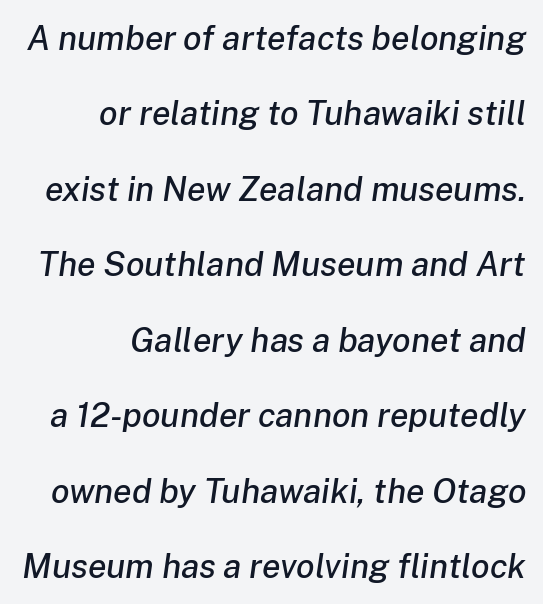
This sample uses an oblique cut, with every glyph tilted off the vertical. How are the letters spaced? Ordinarily, with no added tracking. One-word summary of the alignment: right. Each letter keeps its own natural width here, so spacing adapts to shape.
